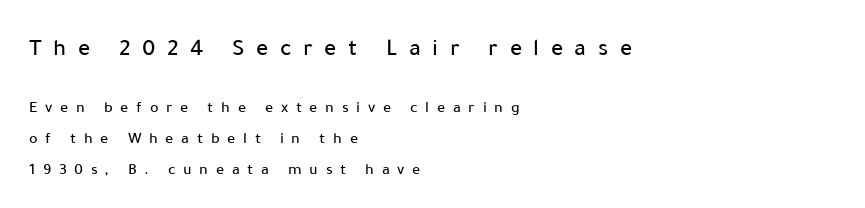
Q: Is the text italic (slanted)? A: No, it is upright.
Q: Is the text underlined? A: No.
Q: How is the paragraph aligned? A: Left-aligned.
Q: Is the spacing between letters normal or unusually wide? A: Unusually wide.
Q: Is the spacing between lines tight, normal or loose? A: Loose.
Q: Which block of text is set in a larger size, the first (top) or the second (bottom)? A: The first (top) one.
